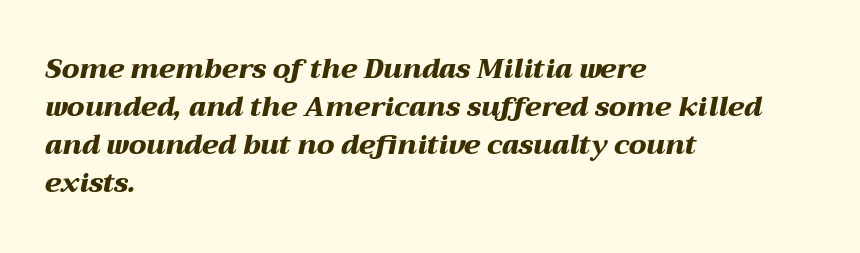
Observe the ordinary spacing: letters are neighbours, not strangers. No word sits above an underline. Set as a true bold cut, around the 700 mark. Tall strokes in this sample are angled rather than plumb.
